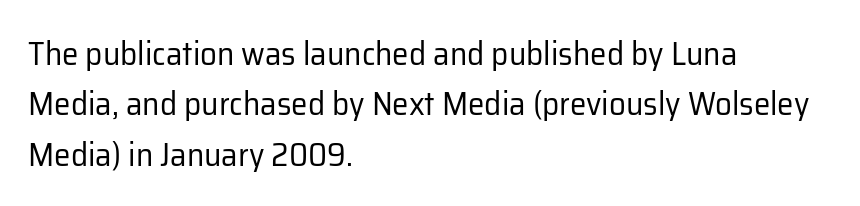
{"serif": "no", "italic": "no", "bold": "no", "weight": "regular", "width": "normal", "stroke_contrast": "low", "x_height": "medium", "monospaced": "no", "underline": "no", "align": "left", "line_spacing": "normal", "line_spacing_ratio": 1.53, "letter_spacing": "normal", "letter_spacing_em": 0.0, "glyph_px": 33}
